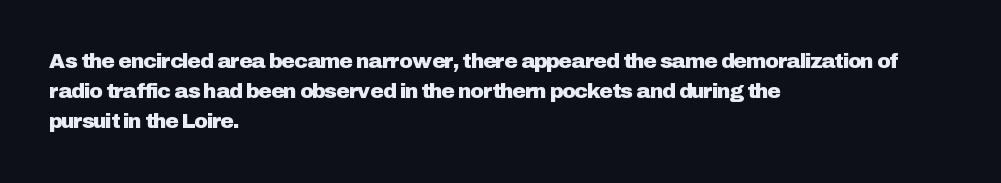
Q: Is the text italic (slanted)? A: No, it is upright.
Q: Is the text underlined? A: No.
Q: How is the paragraph aligned? A: Left-aligned.
Q: Is the spacing between letters normal or unusually wide? A: Normal.
Q: Is the spacing between lines tight, normal or loose? A: Normal.
